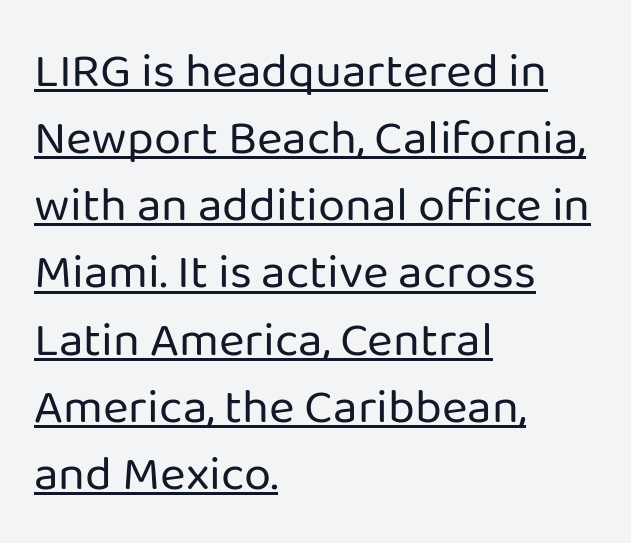
The image shows 49 px regular-weight sans-serif type, upright; set left-aligned, normal line spacing (1.37x), normal letter spacing, underlined; low stroke contrast and a medium x-height.
